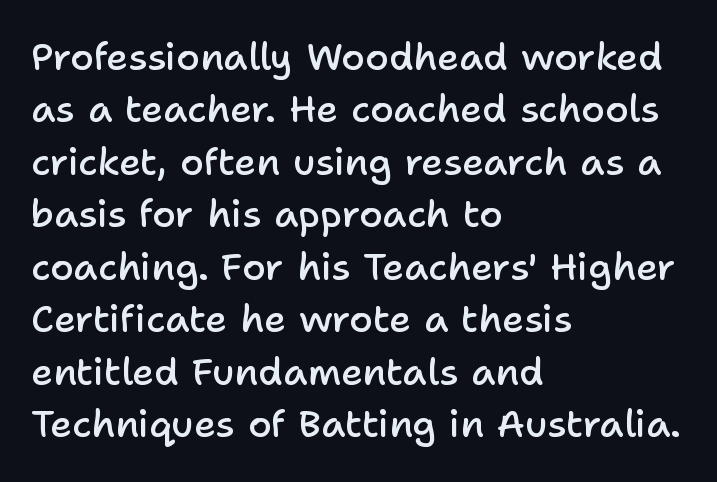
Q: Is the text bold? A: Semi-bold.
Q: Is the text italic (slanted)? A: No, it is upright.
Q: Is the typeface a serif or a sans-serif typeface? A: Sans-serif.
Q: Is the text underlined? A: No.
Q: How is the paragraph aligned? A: Left-aligned.
Q: Is the spacing between letters normal or unusually wide? A: Normal.
Q: Is the spacing between lines tight, normal or loose? A: Normal.
Q: Width (condensed, normal, or wide)? A: Normal.
Q: Stroke contrast? A: Low.
Q: x-height? A: Medium.
Q: Monospaced? A: No.
